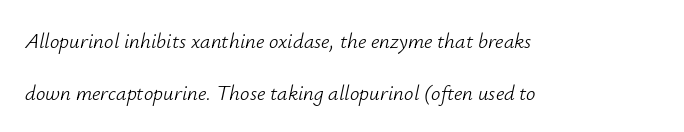
The type is set solid horizontally, with unmodified tracking. A classic flush-left, rag-right setting is used for this passage. Underline: absent. Airy leading. Compared with a typical body face, this is equally light or lighter still. This sample uses an oblique cut, with every glyph tilted off the vertical.
